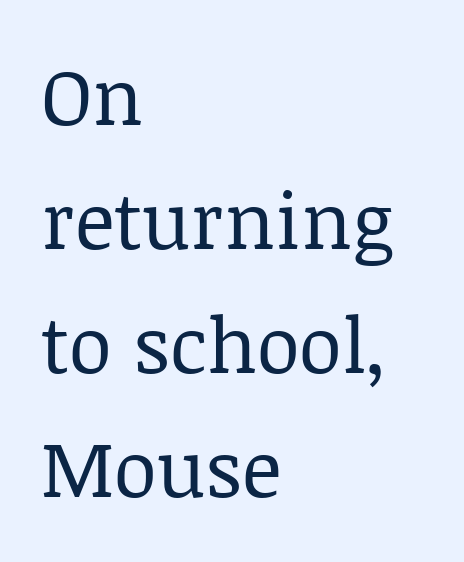
{"serif": "yes", "italic": "no", "bold": "no", "weight": "regular", "width": "normal", "stroke_contrast": "low", "x_height": "large", "monospaced": "no", "underline": "no", "align": "left", "line_spacing": "normal", "line_spacing_ratio": 1.59, "letter_spacing": "normal", "letter_spacing_em": 0.0, "glyph_px": 78}
